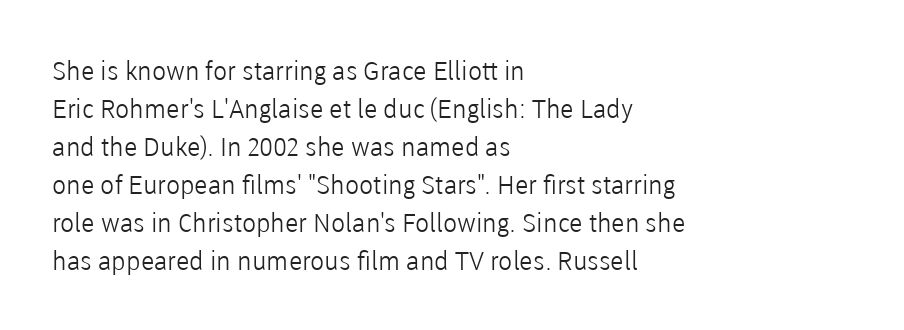
{"italic": "no", "bold": "no", "underline": "no", "align": "left", "line_spacing": "normal", "line_spacing_ratio": 1.46, "letter_spacing": "normal", "letter_spacing_em": 0.0, "glyph_px": 26}
